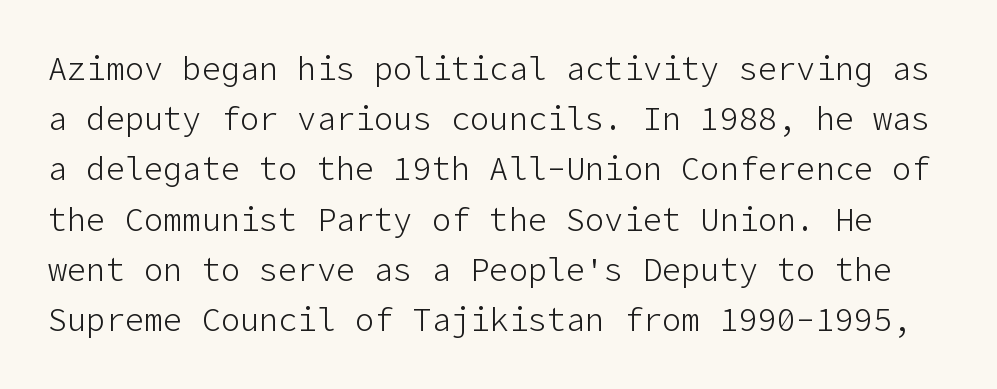
{"serif": "no", "italic": "no", "bold": "no", "weight": "light", "width": "normal", "stroke_contrast": "low", "x_height": "medium", "underline": "no", "line_spacing": "normal", "line_spacing_ratio": 1.57, "letter_spacing": "normal", "letter_spacing_em": 0.0, "glyph_px": 32}
